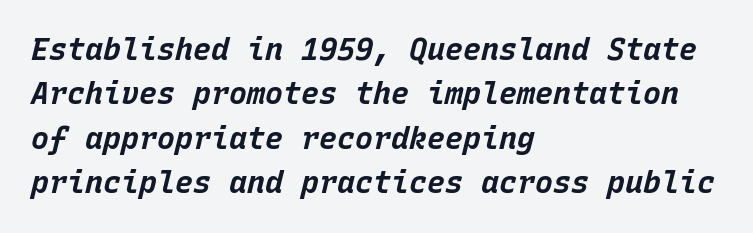
{"italic": "yes", "lean": "right", "slant_degrees": 15, "bold": "yes", "weight": "bold", "width": "normal", "stroke_contrast": "low", "x_height": "large", "monospaced": "yes", "underline": "no", "align": "left", "line_spacing": "normal", "line_spacing_ratio": 1.48, "letter_spacing": "normal", "letter_spacing_em": 0.0, "glyph_px": 30}
